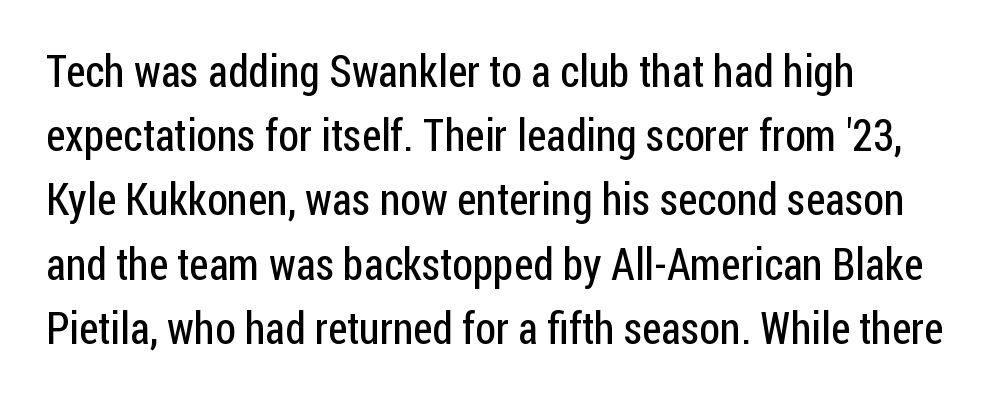
The image shows 44 px regular-weight, condensed sans-serif type, upright; set left-aligned, normal line spacing (1.46x), normal letter spacing, not underlined; low stroke contrast and a medium x-height.
